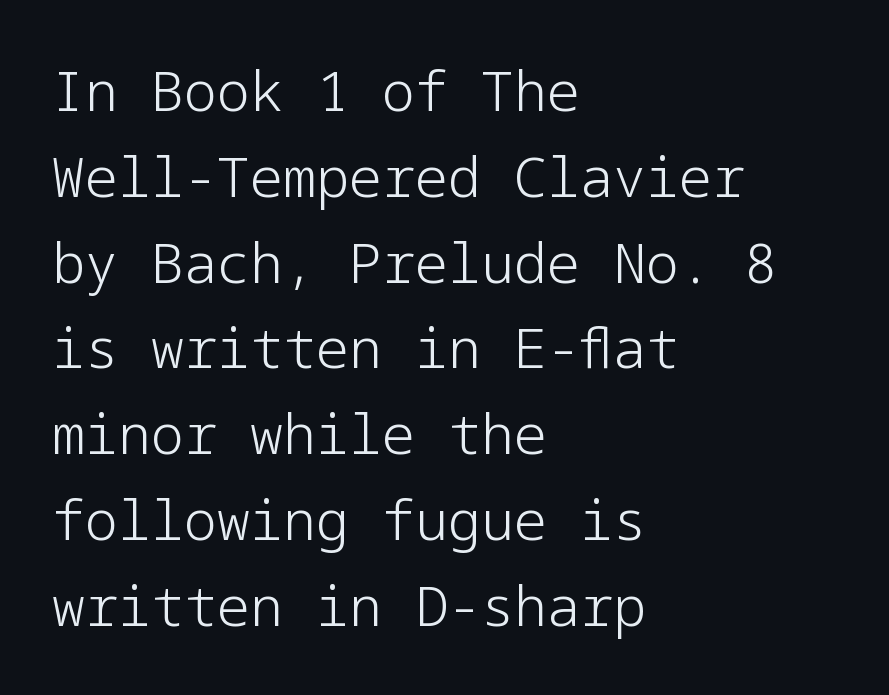
The image shows 55 px light sans-serif type, upright; set left-aligned, normal line spacing (1.56x), normal letter spacing, not underlined; low stroke contrast and a medium x-height.
